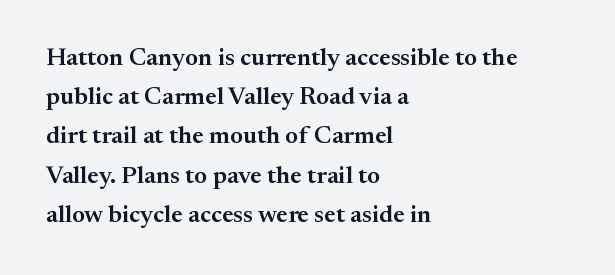
Q: Is the text bold? A: Semi-bold.
Q: Is the text italic (slanted)? A: No, it is upright.
Q: Is the text underlined? A: No.
Q: How is the paragraph aligned? A: Left-aligned.
Q: Is the spacing between letters normal or unusually wide? A: Normal.
Q: Is the spacing between lines tight, normal or loose? A: Normal.
